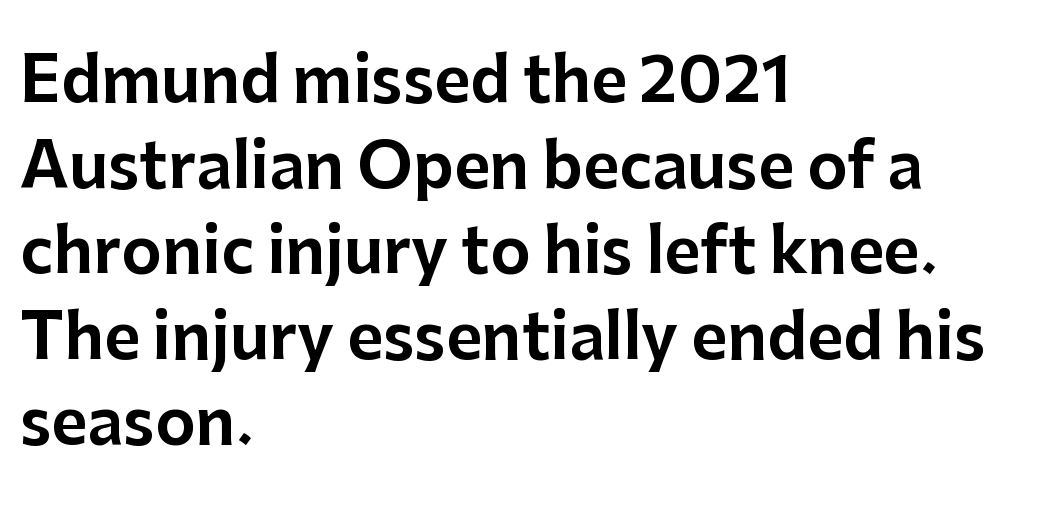
{"serif": "no", "italic": "no", "width": "normal", "stroke_contrast": "low", "x_height": "medium", "monospaced": "no", "underline": "no", "align": "left", "line_spacing": "normal", "line_spacing_ratio": 1.38, "letter_spacing": "normal", "letter_spacing_em": 0.0, "glyph_px": 62}
